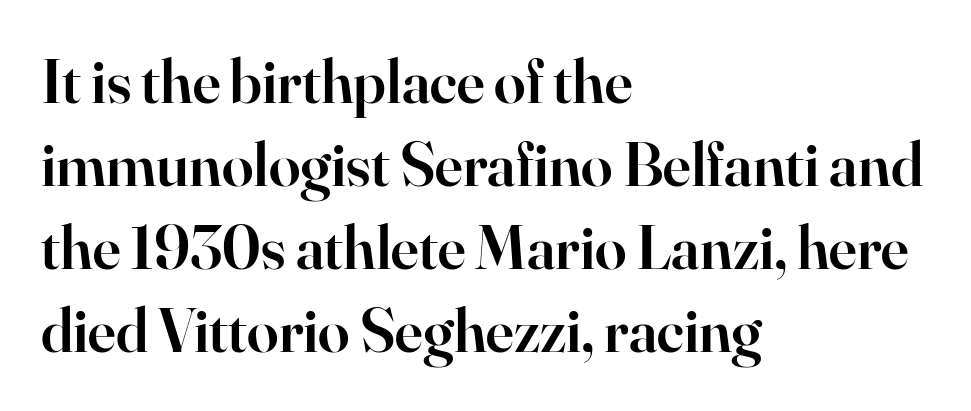
Examine the stroke ends and you'll spot serifs. What's the leading like? Ordinary, nothing unusual. Students, note that the glyphs here touch the page at normal intervals. Reading down the block, your eye returns to a fixed left position each line.
